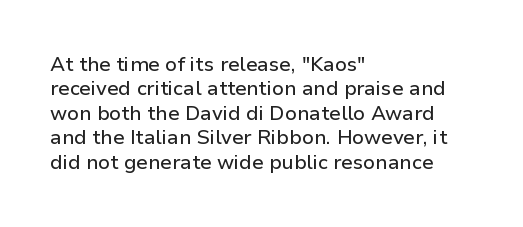
Look at the tracking — it's just the regular setting, nothing added. Horizontal alignment here is leftward, the default for most running prose. Clear beneath every line of the passage. Unlike italic type, these characters show no tilt at all.
